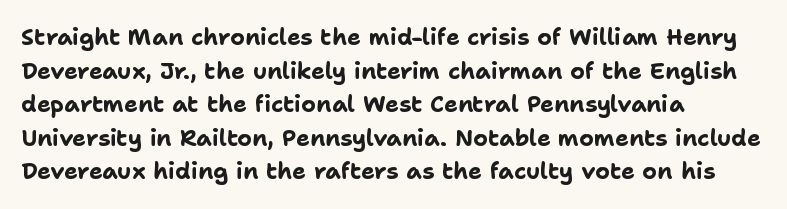
The image shows 23 px bold type, upright; set left-aligned, normal line spacing (1.46x), normal letter spacing, not underlined.
